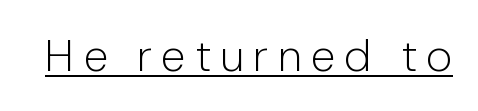
The image shows 45 px light sans-serif type, upright; set unusually wide letter spacing (+0.2 em), underlined; low stroke contrast and a medium x-height.
